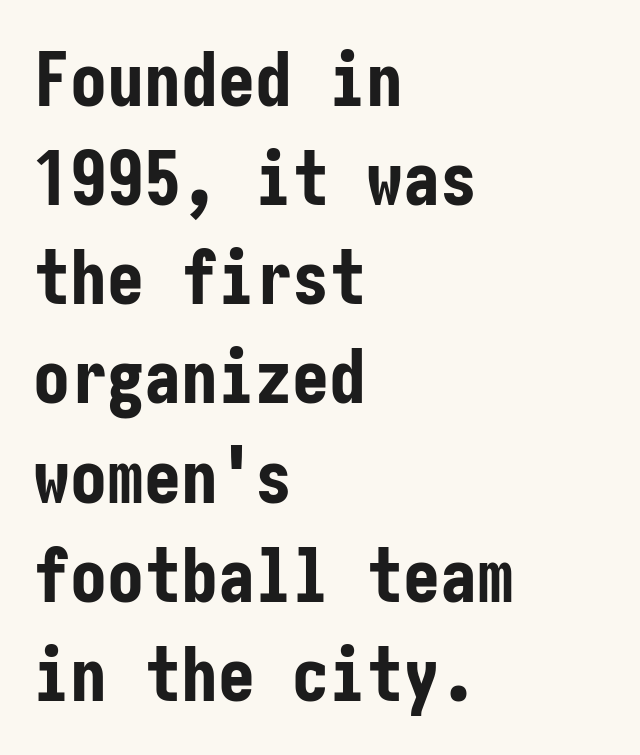
The image shows 74 px bold, condensed sans-serif type, upright; set left-aligned, normal line spacing (1.34x), normal letter spacing, not underlined; low stroke contrast and a medium x-height.
